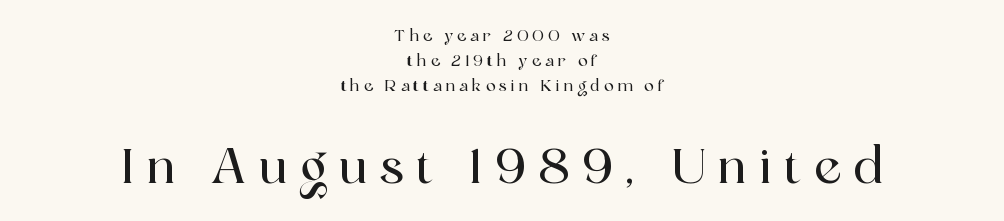
The lines in this sample share a center point and differ in where they start and stop. The axis of the letterforms is exactly vertical. Each letter keeps its own natural width here, so spacing adapts to shape. Does the bottom block carry the larger type? Yes, it does. Tracking value appears strongly positive — letters spread wide.
